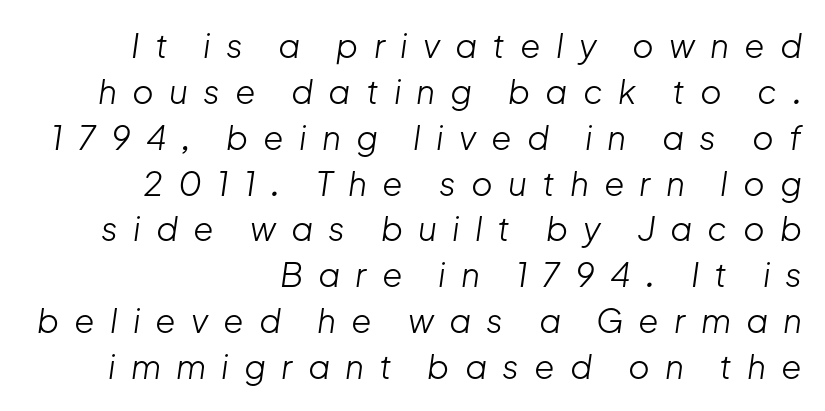
The image shows 33 px light type, italic (leaning right); set right-aligned, normal line spacing (1.39x), unusually wide letter spacing (+0.46 em), not underlined; low stroke contrast and a medium x-height.
